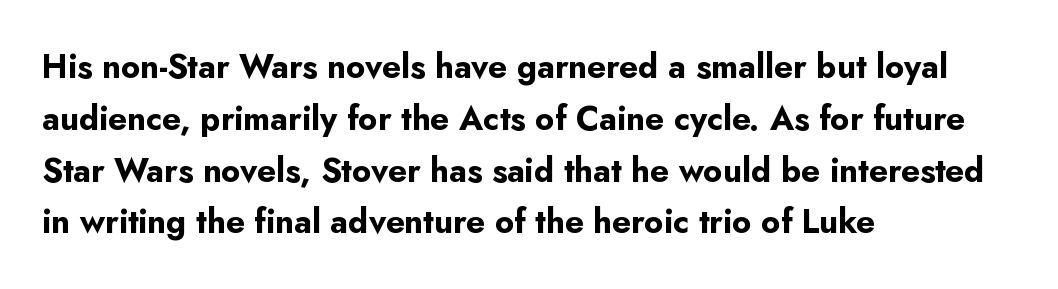
These lines carry a lot of weight — the face is fully bold. The passage shown stacks its lines at a standard gap. Observe the ordinary spacing: letters are neighbours, not strangers. Do the characters align in a grid? No, the font is proportional. Every character sits straight up, as roman type does.
